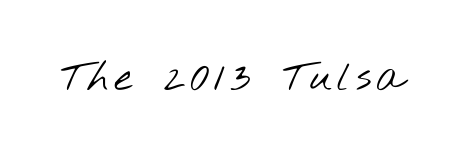
Proportional: the letters do not fall into vertical columns. Grotesque or geometric, the face here clearly has no serifs. The zone under the glyphs is completely vacant. Stroke thickness stays within the range of a standard reading face or lighter.
